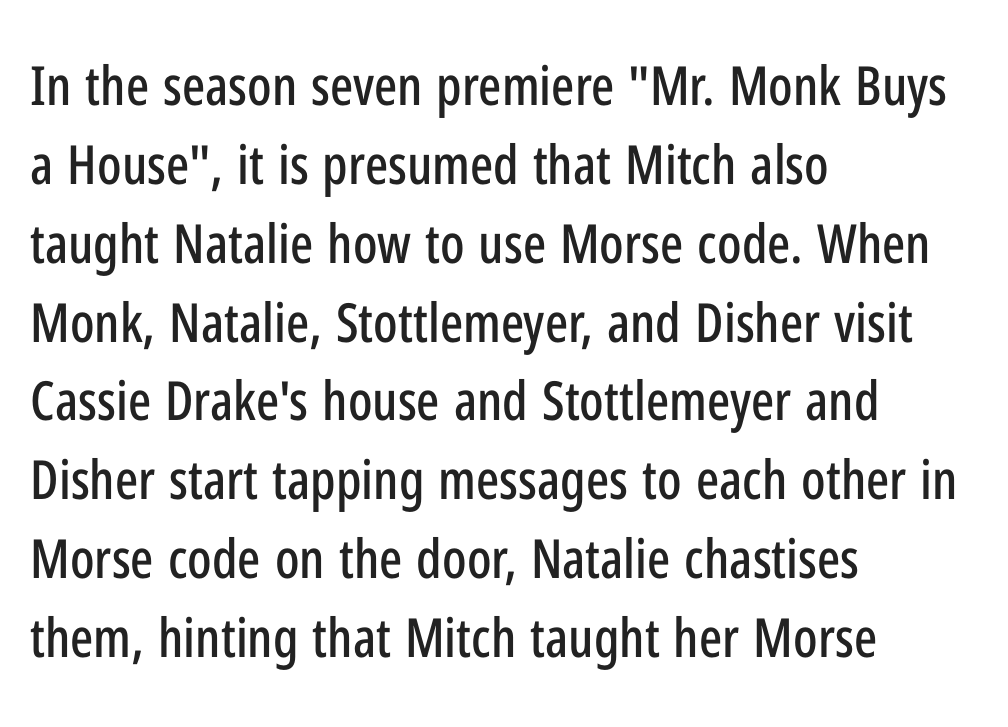
{"serif": "no", "italic": "no", "width": "condensed", "stroke_contrast": "low", "x_height": "medium", "monospaced": "no", "underline": "no", "align": "left", "line_spacing": "normal", "line_spacing_ratio": 1.46, "letter_spacing": "normal", "letter_spacing_em": 0.0, "glyph_px": 54}
